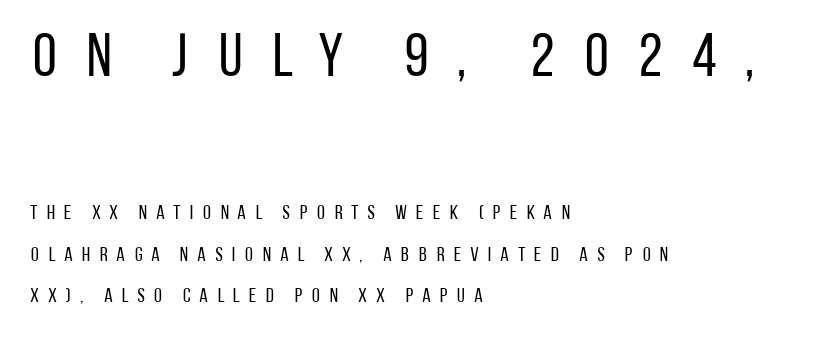
{"serif": "no", "italic": "no", "bold": "no", "weight": "regular", "width": "condensed", "stroke_contrast": "low", "x_height": "large", "monospaced": "no", "underline": "no", "align": "left", "line_spacing": "loose", "line_spacing_ratio": 2.06, "letter_spacing": "wide", "letter_spacing_em": 0.41, "larger_block": "first", "size_ratio": 3.05, "glyph_px": 61}
